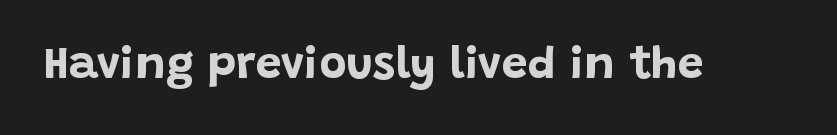
In terms of letterspacing, this is plain default setting. Does the lettering tilt? It doesn't — this is upright. Type without underlining. The typeface chosen for these lines omits serifs. The face used here is proportionally spaced, like ordinary book or web type.
